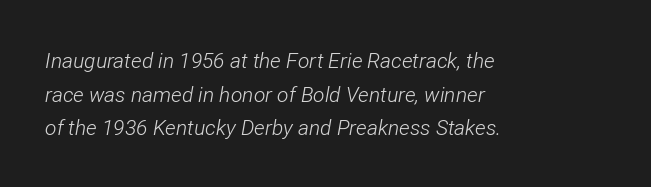
Q: Is the text bold? A: No.
Q: Is the text italic (slanted)? A: Yes, it leans right by about 12 degrees.
Q: Is the text underlined? A: No.
Q: How is the paragraph aligned? A: Left-aligned.
Q: Is the spacing between letters normal or unusually wide? A: Normal.
Q: Is the spacing between lines tight, normal or loose? A: Normal.
